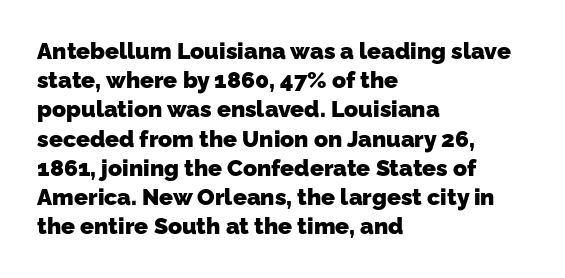
The foot of each line stays bare and open. The glyphs have the mass of a bold cut. This block has exactly the height ordinary leading produces. What stands out about the letter spacing? Nothing — it is the standard amount. In CSS terms this would be text-align: left.
